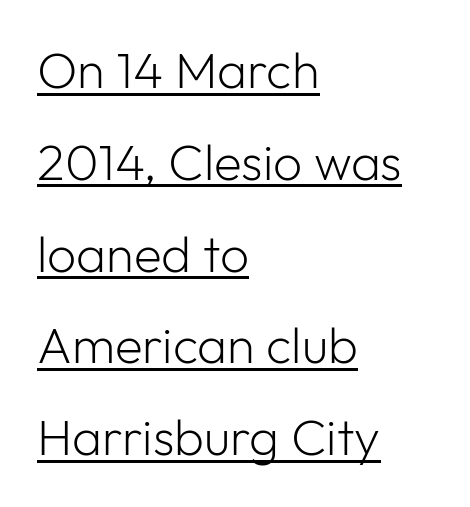
Q: Is the text bold? A: No.
Q: Is the text italic (slanted)? A: No, it is upright.
Q: Is the typeface a serif or a sans-serif typeface? A: Sans-serif.
Q: Is the text underlined? A: Yes.
Q: How is the paragraph aligned? A: Left-aligned.
Q: Is the spacing between letters normal or unusually wide? A: Normal.
Q: Width (condensed, normal, or wide)? A: Normal.
Q: Stroke contrast? A: Low.
Q: x-height? A: Medium.
Q: Monospaced? A: No.
